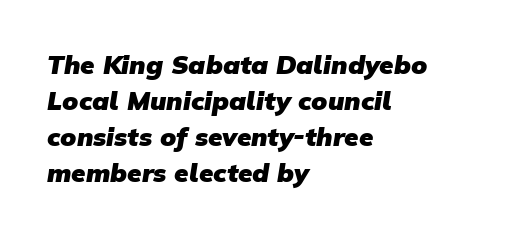
The image shows 26 px bold type; set left-aligned, normal line spacing (1.39x), normal letter spacing, not underlined.
